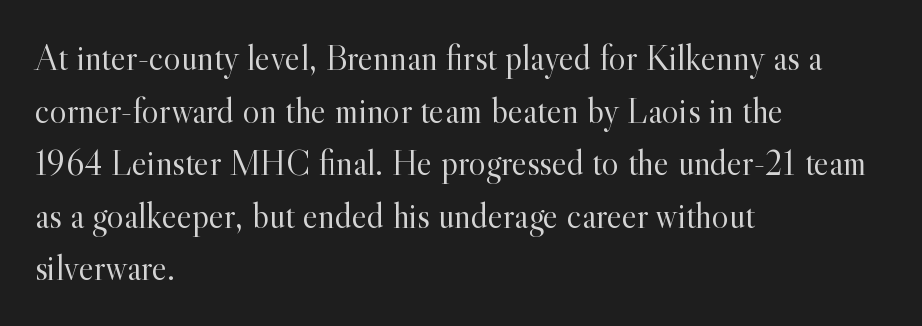
Font category for this specimen: serif. Ink coverage per letter is moderate at most. Honestly, the letter spacing is just normal — you wouldn't notice it. No word sits above an underline.
